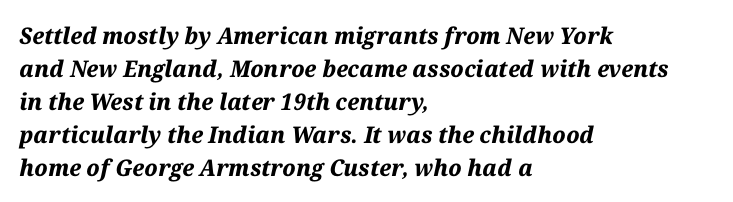
In terms of posture, this sample is oblique. What stands out about the letter spacing? Nothing — it is the standard amount. A classic flush-left, rag-right setting is used for this passage. What weight is shown? A full bold with thick strokes.
